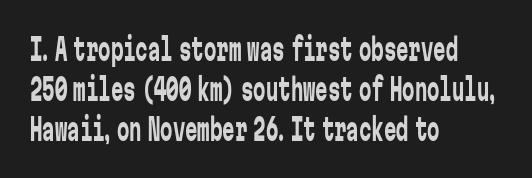
{"serif": "no", "italic": "no", "bold": "no", "weight": "regular", "width": "condensed", "stroke_contrast": "low", "x_height": "medium", "monospaced": "yes", "underline": "no", "align": "left", "line_spacing": "normal", "line_spacing_ratio": 1.29, "letter_spacing": "normal", "letter_spacing_em": 0.0, "glyph_px": 31}
